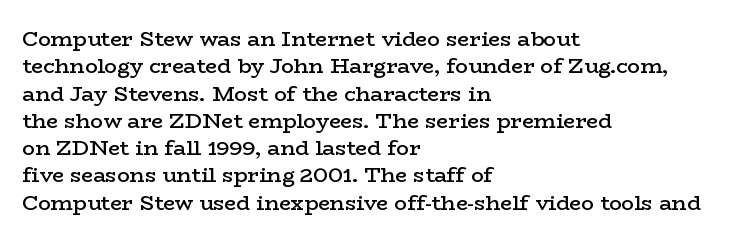
{"italic": "no", "bold": "semi", "underline": "no", "align": "left", "line_spacing": "normal", "line_spacing_ratio": 1.3, "letter_spacing": "normal", "letter_spacing_em": 0.0, "glyph_px": 21}
